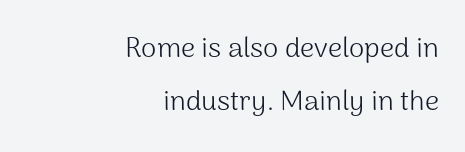
{"serif": "no", "italic": "no", "bold": "no", "weight": "light", "width": "normal", "stroke_contrast": "medium", "x_height": "medium", "monospaced": "no", "underline": "no", "align": "right", "line_spacing_ratio": 1.89, "letter_spacing": "normal", "letter_spacing_em": 0.0, "glyph_px": 28}
